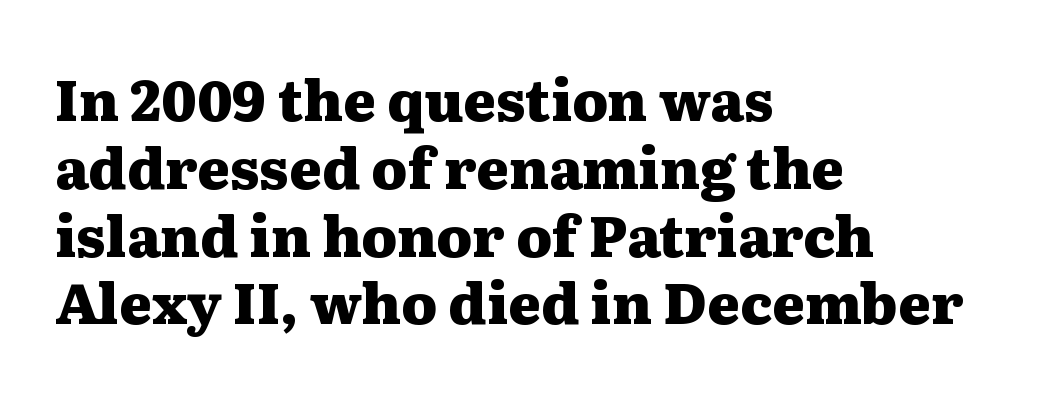
Upright lettering throughout. This rendering features lettering with no underline. Each glyph is drawn with heavy, bold strokes. Standard letterfit; no display-style spreading of the glyphs. Varying glyph widths throughout — classic text-font behaviour. Line starts are locked; line ends wander.
